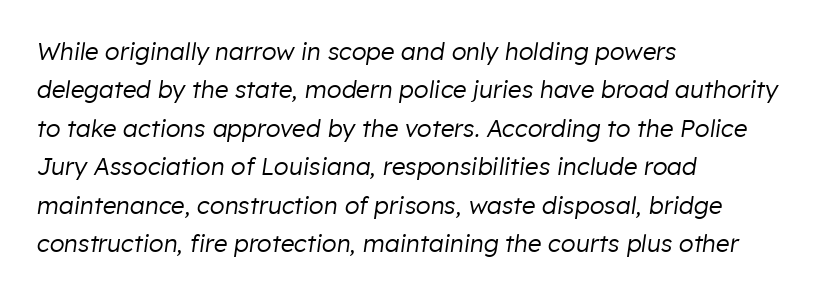
Check the space under the baseline: it is left empty. Quick note: italic. These glyphs show unthickened strokes, regular width or finer. Horizontal alignment here is leftward, the default for most running prose. The rows are spaced the way most documents space them.
